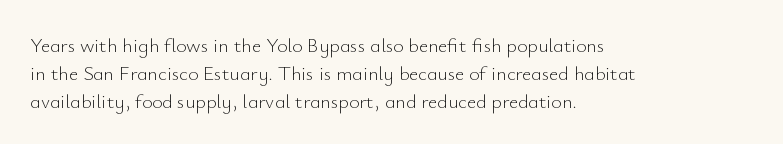
The image shows 20 px text type, upright; set left-aligned, normal line spacing (1.4x), normal letter spacing, not underlined.
